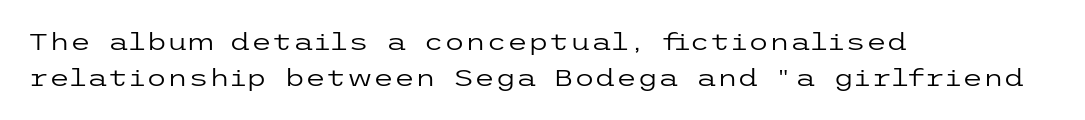
There is no visible air inserted between adjacent glyphs. The rendering anchors every line to the left-hand side. Counters stay open thanks to moderate or lighter strokes. Is there much room between lines? A standard amount, neither cramped nor airy. Type without underlining.
